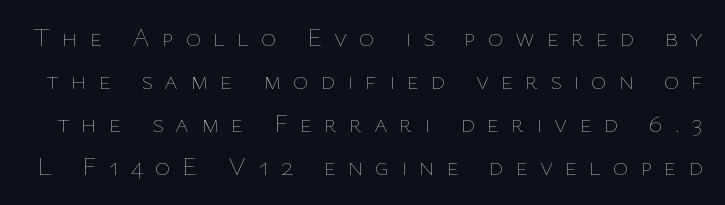
{"italic": "no", "bold": "no", "underline": "no", "line_spacing": "normal", "line_spacing_ratio": 1.65, "letter_spacing": "wide", "letter_spacing_em": 0.46, "glyph_px": 26}
